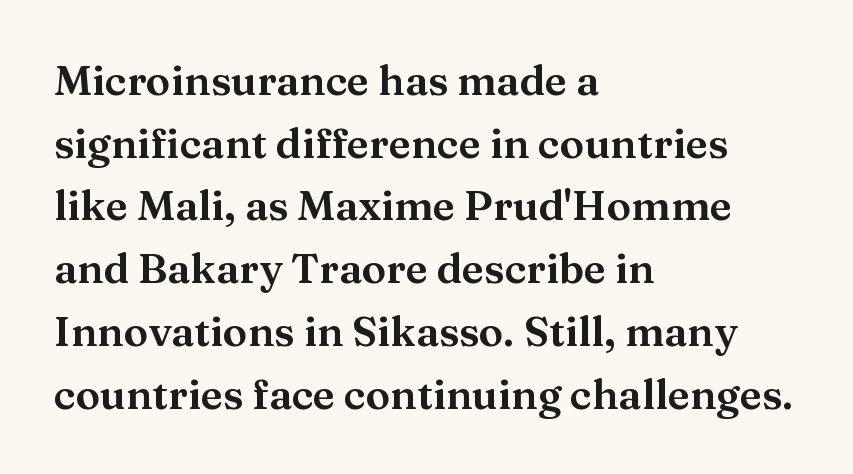
{"serif": "yes", "italic": "no", "width": "wide", "stroke_contrast": "medium", "x_height": "medium", "monospaced": "no", "underline": "no", "align": "left", "line_spacing": "normal", "line_spacing_ratio": 1.53, "letter_spacing": "normal", "letter_spacing_em": 0.0, "glyph_px": 41}
